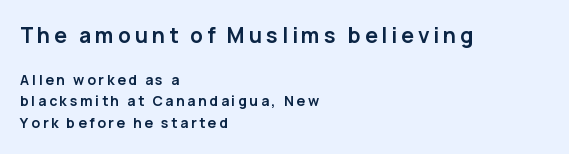
Q: Is the text bold? A: Yes.
Q: Is the text italic (slanted)? A: No, it is upright.
Q: Is the text underlined? A: No.
Q: How is the paragraph aligned? A: Left-aligned.
Q: Is the spacing between lines tight, normal or loose? A: Normal.
Q: Which block of text is set in a larger size, the first (top) or the second (bottom)? A: The first (top) one.
